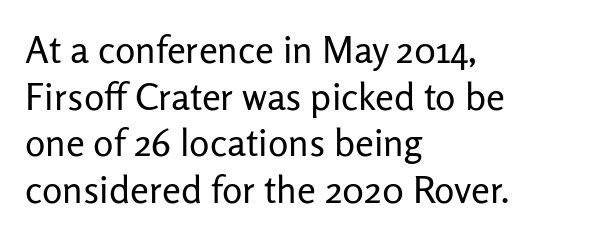
The horizontal fit of the characters is conventional and even. On a weight scale, this lands at 450 or below. The letters carry no serifs — their stems end cleanly without finishing strokes. The text block is weighted toward the left margin, trailing off unevenly rightward. Check under the words: just untouched page. The typography opts for an upright posture over an oblique one.
